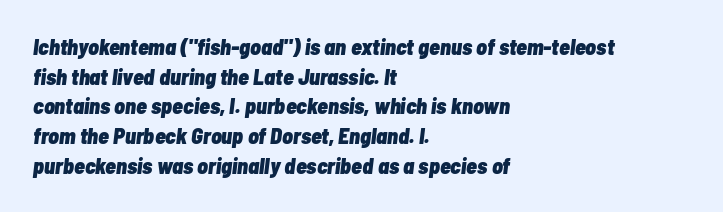
Q: Is the text bold? A: Yes.
Q: Is the text italic (slanted)? A: Yes, it leans right by about 7 degrees.
Q: Is the text underlined? A: No.
Q: How is the paragraph aligned? A: Left-aligned.
Q: Is the spacing between letters normal or unusually wide? A: Normal.
Q: Is the spacing between lines tight, normal or loose? A: Normal.
